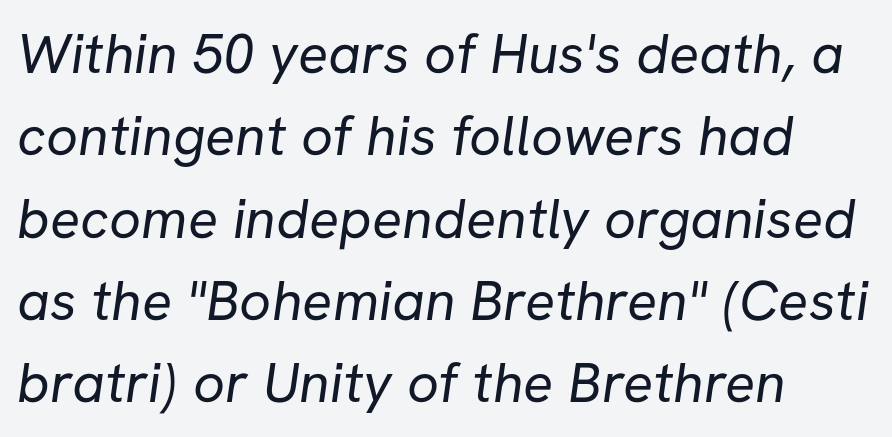
{"serif": "no", "bold": "no", "weight": "regular", "width": "normal", "stroke_contrast": "low", "x_height": "medium", "monospaced": "no", "underline": "no", "align": "left", "line_spacing": "normal", "line_spacing_ratio": 1.47, "letter_spacing": "normal", "letter_spacing_em": 0.0, "glyph_px": 56}
